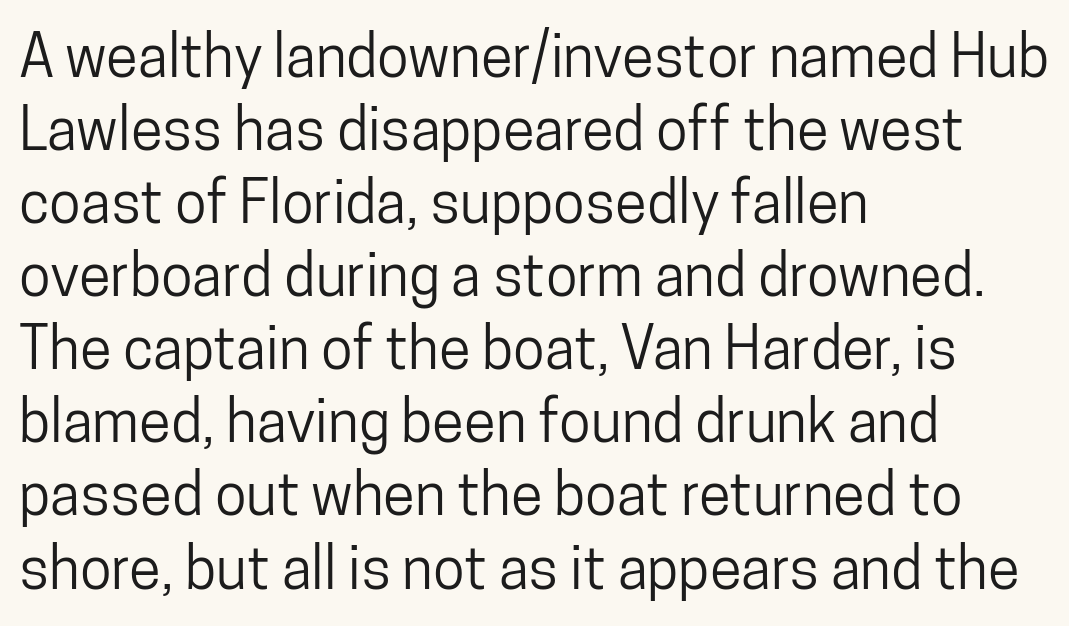
The image shows 58 px condensed sans-serif type, upright; set left-aligned, normal line spacing (1.26x), normal letter spacing, not underlined; low stroke contrast and a medium x-height.
